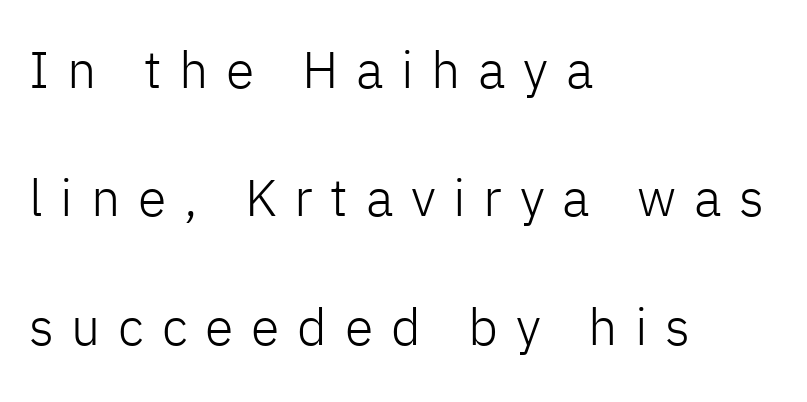
Q: Is the text bold? A: No.
Q: Is the text italic (slanted)? A: No, it is upright.
Q: Is the typeface a serif or a sans-serif typeface? A: Sans-serif.
Q: Is the text underlined? A: No.
Q: How is the paragraph aligned? A: Left-aligned.
Q: Is the spacing between letters normal or unusually wide? A: Unusually wide.
Q: Is the spacing between lines tight, normal or loose? A: Loose.
Q: Width (condensed, normal, or wide)? A: Normal.
Q: Stroke contrast? A: Low.
Q: x-height? A: Medium.
Q: Monospaced? A: No.
